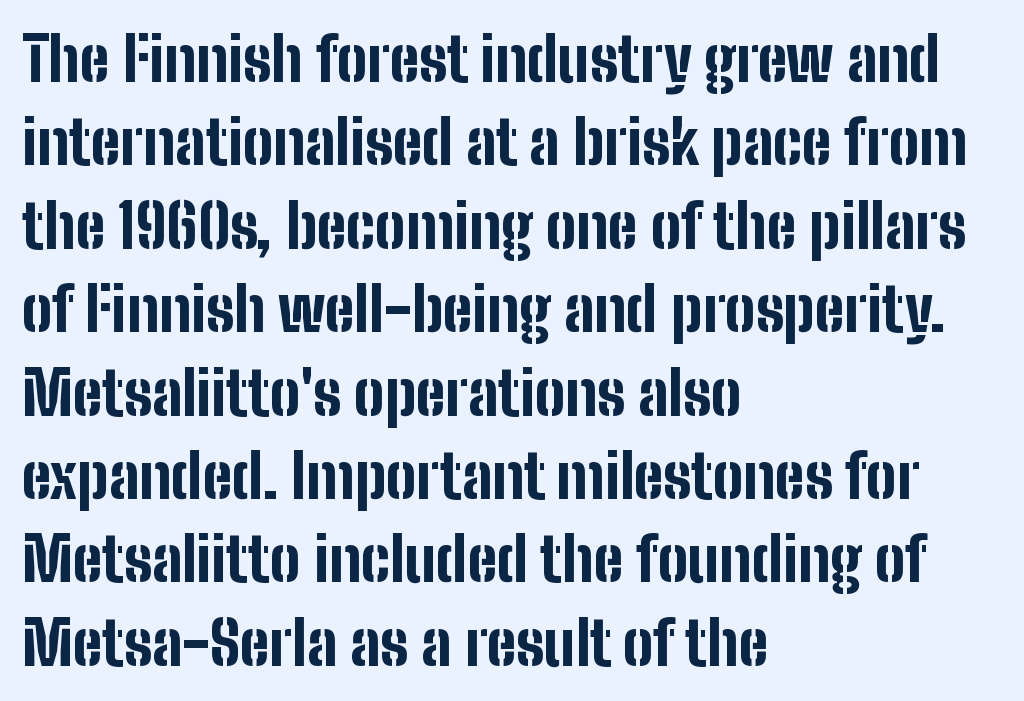
{"serif": "no", "italic": "no", "bold": "yes", "weight": "bold", "width": "condensed", "stroke_contrast": "low", "x_height": "medium", "monospaced": "no", "underline": "no", "align": "left", "line_spacing": "normal", "line_spacing_ratio": 1.39, "letter_spacing": "normal", "letter_spacing_em": 0.0, "glyph_px": 60}
